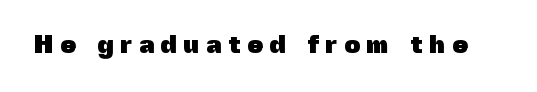
{"italic": "no", "bold": "yes", "underline": "no", "letter_spacing": "wide", "letter_spacing_em": 0.27, "glyph_px": 25}
